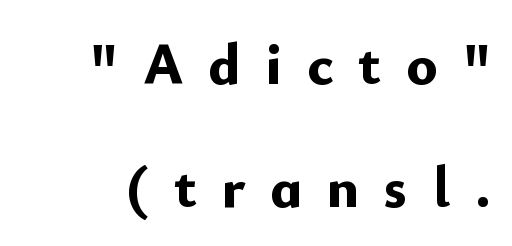
The image shows 59 px bold sans-serif type, upright; set loose line spacing (2.08x), unusually wide letter spacing (+0.42 em), not underlined; low stroke contrast and a small x-height.
